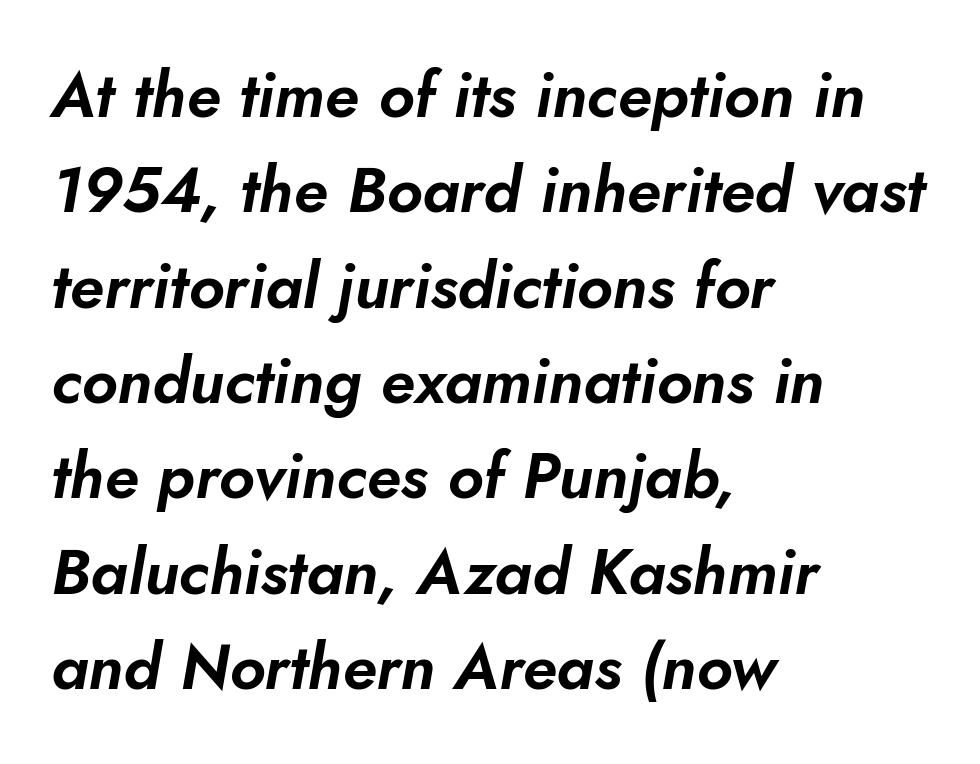
{"italic": "yes", "lean": "right", "slant_degrees": 10, "width": "normal", "stroke_contrast": "low", "x_height": "small", "monospaced": "no", "underline": "no", "align": "left", "line_spacing": "normal", "line_spacing_ratio": 1.49, "letter_spacing": "normal", "letter_spacing_em": 0.0, "glyph_px": 64}
